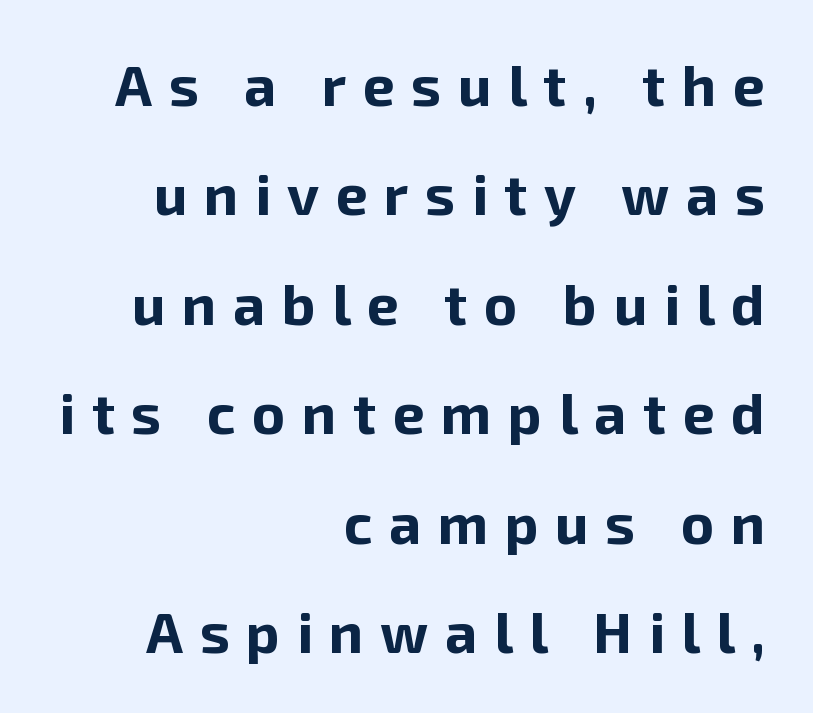
Q: Is the text bold? A: Yes.
Q: Is the text italic (slanted)? A: No, it is upright.
Q: Is the typeface a serif or a sans-serif typeface? A: Sans-serif.
Q: Is the text underlined? A: No.
Q: How is the paragraph aligned? A: Right-aligned.
Q: Is the spacing between letters normal or unusually wide? A: Unusually wide.
Q: Is the spacing between lines tight, normal or loose? A: Loose.
Q: Width (condensed, normal, or wide)? A: Normal.
Q: Stroke contrast? A: Low.
Q: x-height? A: Medium.
Q: Monospaced? A: No.
